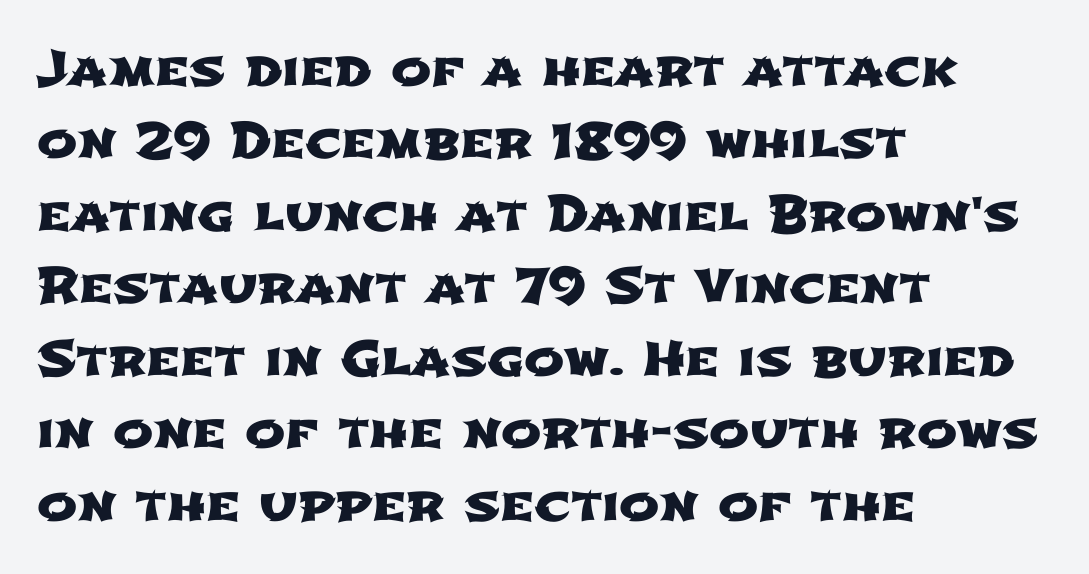
Serifs: no, the terminals of the letterforms are clean. The rendering uses natural spacing where letterforms have individual widths. Lines of text with bare space underneath. Normally led — the rows are evenly, conventionally spaced. Is the block centered? No — it sits flush against the left margin.
